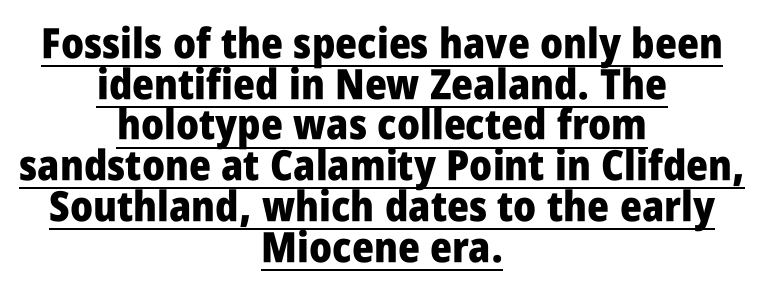
You could not count columns in this text — the font is proportionally spaced. Look at the tracking — it's just the regular setting, nothing added. Beneath each row of characters lies a ruled line. The lines are packed closely together with very little leading. Are there feet on the stems? There aren't — it's a sans. Is there any slant? The stems are plumb.
